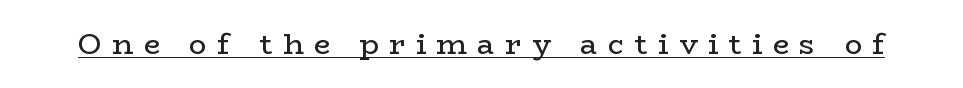
Q: Is the text bold? A: No.
Q: Is the text italic (slanted)? A: No, it is upright.
Q: Is the typeface a serif or a sans-serif typeface? A: Serif.
Q: Is the text underlined? A: Yes.
Q: Is the spacing between letters normal or unusually wide? A: Unusually wide.
Q: Width (condensed, normal, or wide)? A: Wide.
Q: Stroke contrast? A: Low.
Q: x-height? A: Medium.
Q: Monospaced? A: No.
